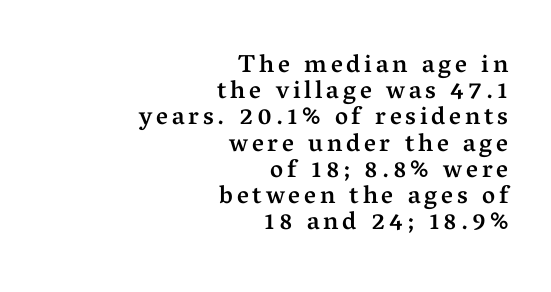
Q: Is the text bold? A: Semi-bold.
Q: Is the text italic (slanted)? A: No, it is upright.
Q: Is the text underlined? A: No.
Q: How is the paragraph aligned? A: Right-aligned.
Q: Is the spacing between lines tight, normal or loose? A: Tight.
